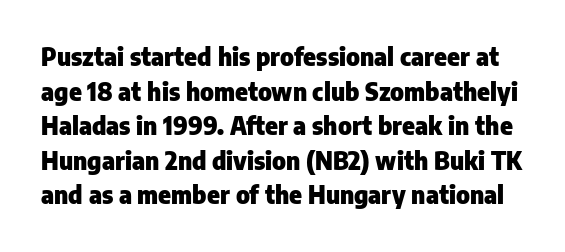
Q: Is the text bold? A: Yes.
Q: Is the text italic (slanted)? A: No, it is upright.
Q: Is the text underlined? A: No.
Q: Is the spacing between letters normal or unusually wide? A: Normal.
Q: Is the spacing between lines tight, normal or loose? A: Normal.
